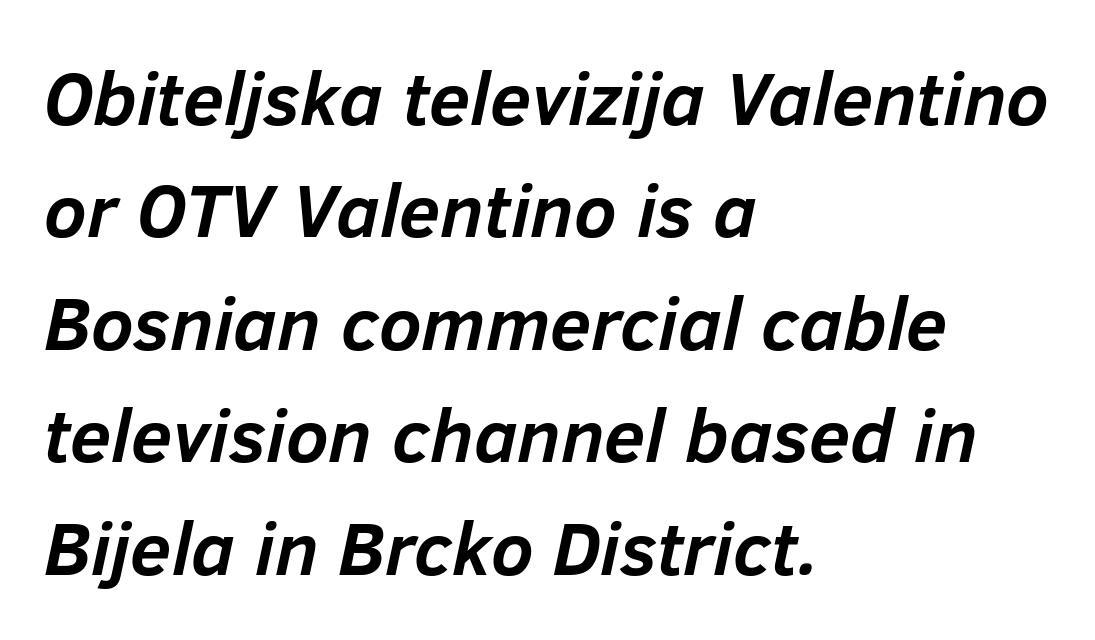
Q: Is the text bold? A: Yes.
Q: Is the text italic (slanted)? A: Yes, it leans right by about 12 degrees.
Q: Is the text underlined? A: No.
Q: How is the paragraph aligned? A: Left-aligned.
Q: Is the spacing between letters normal or unusually wide? A: Normal.
Q: Is the spacing between lines tight, normal or loose? A: Normal.
Q: Width (condensed, normal, or wide)? A: Normal.
Q: Stroke contrast? A: Low.
Q: x-height? A: Medium.
Q: Monospaced? A: No.
